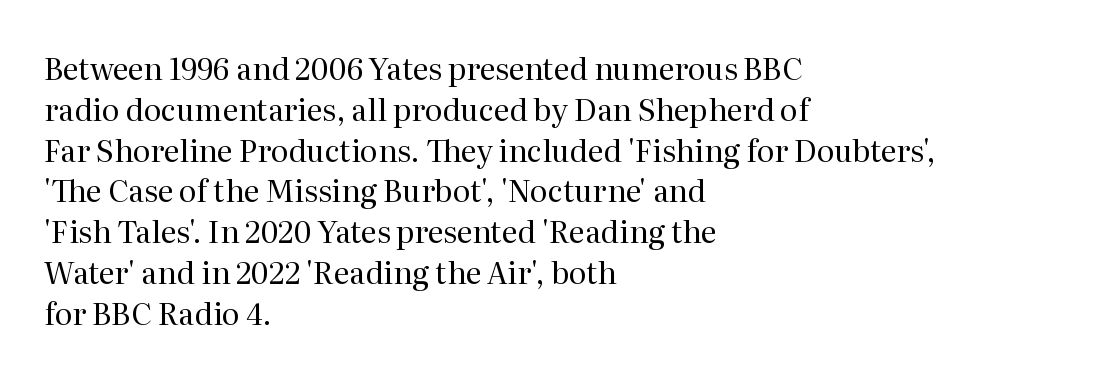
{"serif": "yes", "italic": "no", "bold": "no", "weight": "regular", "width": "normal", "stroke_contrast": "medium", "x_height": "medium", "monospaced": "no", "underline": "no", "align": "left", "line_spacing": "normal", "line_spacing_ratio": 1.36, "letter_spacing": "normal", "letter_spacing_em": 0.0, "glyph_px": 30}
